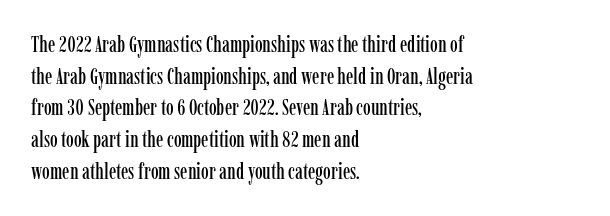
Q: Is the text italic (slanted)? A: No, it is upright.
Q: Is the text underlined? A: No.
Q: How is the paragraph aligned? A: Left-aligned.
Q: Is the spacing between letters normal or unusually wide? A: Normal.
Q: Is the spacing between lines tight, normal or loose? A: Normal.
